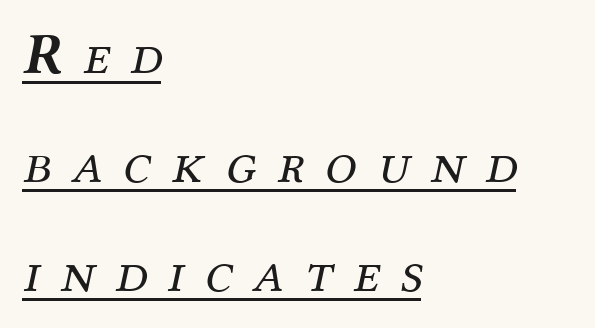
Q: Is the text bold? A: No.
Q: Is the text italic (slanted)? A: Yes, it leans right by about 12 degrees.
Q: Is the typeface a serif or a sans-serif typeface? A: Serif.
Q: Is the text underlined? A: Yes.
Q: How is the paragraph aligned? A: Left-aligned.
Q: Is the spacing between letters normal or unusually wide? A: Unusually wide.
Q: Is the spacing between lines tight, normal or loose? A: Loose.
Q: Width (condensed, normal, or wide)? A: Normal.
Q: Stroke contrast? A: Medium.
Q: x-height? A: Medium.
Q: Monospaced? A: No.
